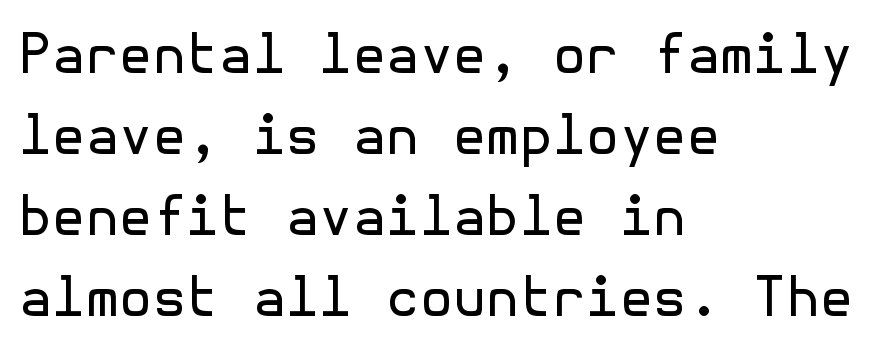
The image shows 54 px regular-weight sans-serif type, upright; set left-aligned, normal line spacing (1.5x), normal letter spacing, not underlined; a medium x-height.
